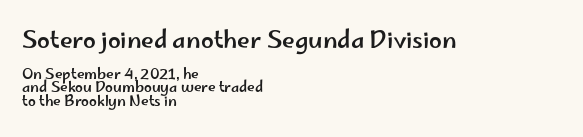
The image shows 23 px text type, upright; set left-aligned, tight line spacing (0.97x), normal letter spacing, not underlined; the first (top) block is 1.64x larger.
